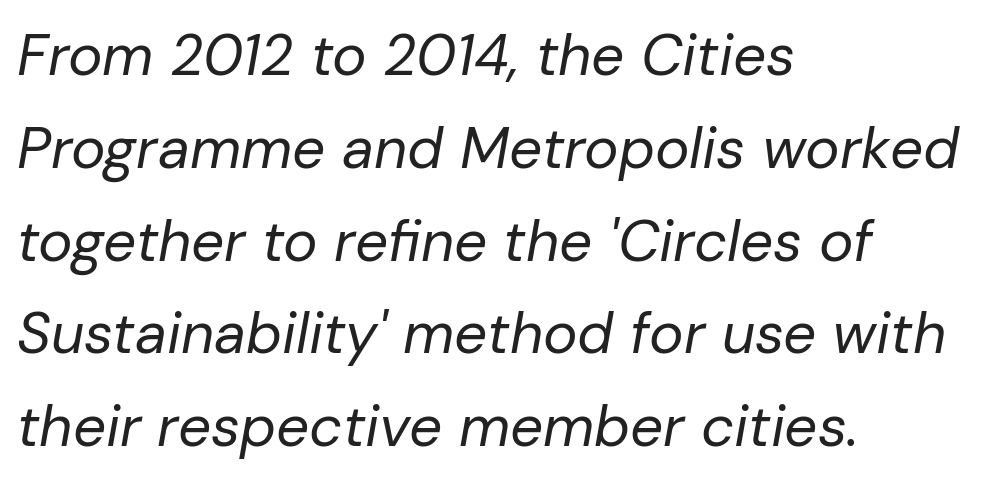
Q: Is the text bold? A: No.
Q: Is the text italic (slanted)? A: Yes, it leans right by about 10 degrees.
Q: Is the text underlined? A: No.
Q: How is the paragraph aligned? A: Left-aligned.
Q: Is the spacing between letters normal or unusually wide? A: Normal.
Q: Is the spacing between lines tight, normal or loose? A: Normal.
Q: Width (condensed, normal, or wide)? A: Normal.
Q: Stroke contrast? A: Low.
Q: x-height? A: Medium.
Q: Monospaced? A: No.
